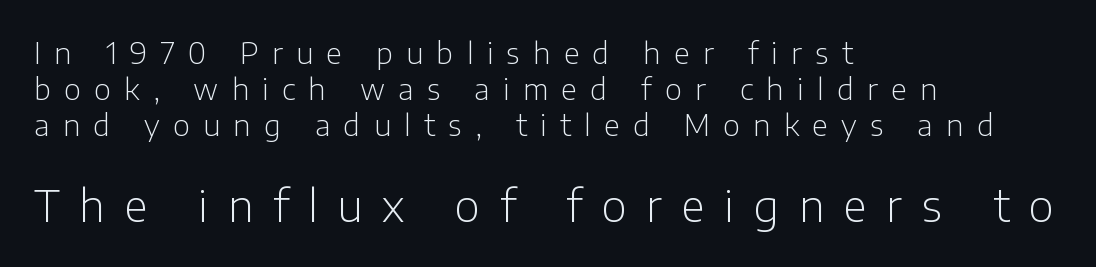
The image shows 43 px light sans-serif type, upright; set left-aligned, normal line spacing (1.25x), unusually wide letter spacing (+0.46 em), not underlined; the second (bottom) block is 1.48x larger; low stroke contrast and a medium x-height.
